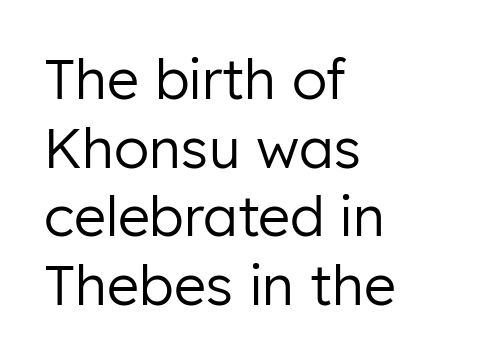
Q: Is the text bold? A: No.
Q: Is the text italic (slanted)? A: No, it is upright.
Q: Is the typeface a serif or a sans-serif typeface? A: Sans-serif.
Q: Is the text underlined? A: No.
Q: How is the paragraph aligned? A: Left-aligned.
Q: Is the spacing between letters normal or unusually wide? A: Normal.
Q: Is the spacing between lines tight, normal or loose? A: Normal.
Q: Width (condensed, normal, or wide)? A: Normal.
Q: Stroke contrast? A: Low.
Q: x-height? A: Medium.
Q: Monospaced? A: No.
